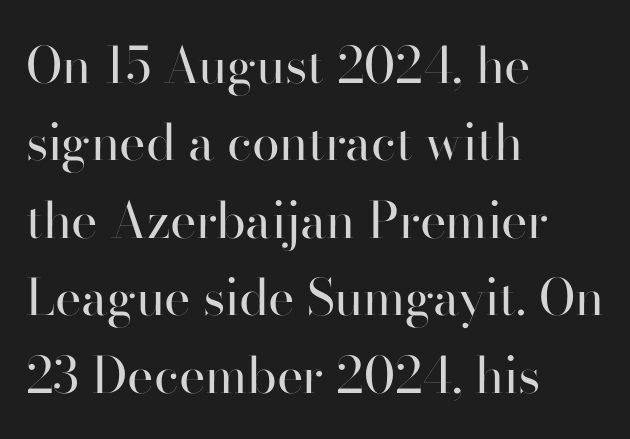
Q: Is the text bold? A: No.
Q: Is the text italic (slanted)? A: No, it is upright.
Q: Is the typeface a serif or a sans-serif typeface? A: Sans-serif.
Q: Is the text underlined? A: No.
Q: How is the paragraph aligned? A: Left-aligned.
Q: Is the spacing between letters normal or unusually wide? A: Normal.
Q: Is the spacing between lines tight, normal or loose? A: Normal.
Q: Width (condensed, normal, or wide)? A: Normal.
Q: Stroke contrast? A: High.
Q: x-height? A: Small.
Q: Monospaced? A: No.
